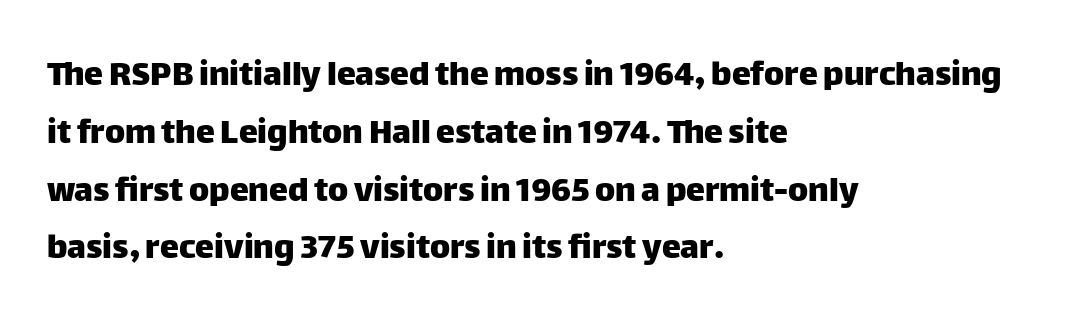
Q: Is the text italic (slanted)? A: No, it is upright.
Q: Is the typeface a serif or a sans-serif typeface? A: Sans-serif.
Q: Is the text underlined? A: No.
Q: How is the paragraph aligned? A: Left-aligned.
Q: Is the spacing between letters normal or unusually wide? A: Normal.
Q: Is the spacing between lines tight, normal or loose? A: Normal.
Q: Width (condensed, normal, or wide)? A: Normal.
Q: Stroke contrast? A: Low.
Q: x-height? A: Large.
Q: Monospaced? A: No.
